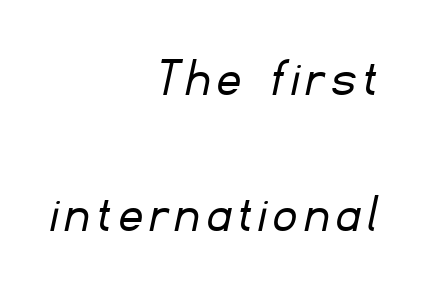
The baseline area is clear. Notice how the passage keeps a crisp vertical edge on the right only. Notice the wide empty band between every row — that's loose leading. Each letter's strokes conclude bluntly, with no projecting serifs.
